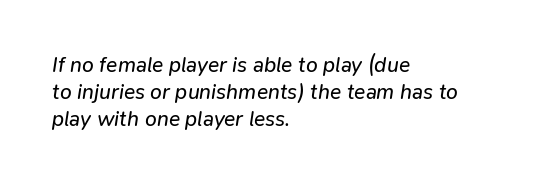
{"italic": "yes", "lean": "right", "slant_degrees": 9, "bold": "no", "underline": "no", "align": "left", "line_spacing": "normal", "line_spacing_ratio": 1.29, "letter_spacing": "normal", "letter_spacing_em": 0.0, "glyph_px": 21}
